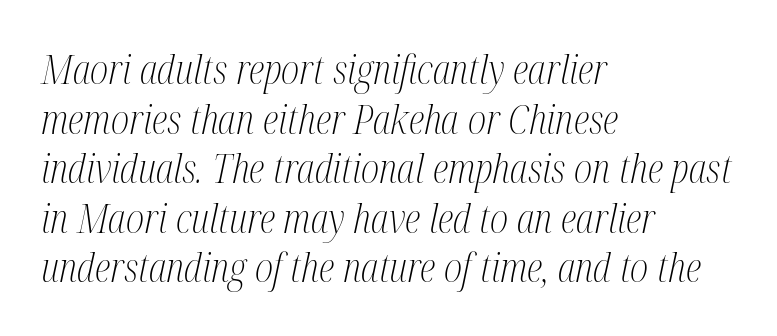
Q: Is the text bold? A: No.
Q: Is the text italic (slanted)? A: Yes, it leans right by about 12 degrees.
Q: Is the typeface a serif or a sans-serif typeface? A: Serif.
Q: Is the text underlined? A: No.
Q: How is the paragraph aligned? A: Left-aligned.
Q: Is the spacing between letters normal or unusually wide? A: Normal.
Q: Width (condensed, normal, or wide)? A: Condensed.
Q: Stroke contrast? A: Medium.
Q: x-height? A: Medium.
Q: Monospaced? A: No.
